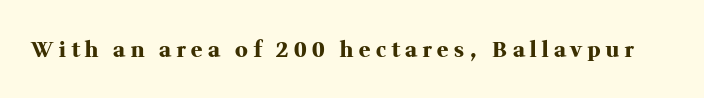
{"italic": "no", "bold": "yes", "underline": "no", "letter_spacing": "wide", "letter_spacing_em": 0.27, "glyph_px": 21}
